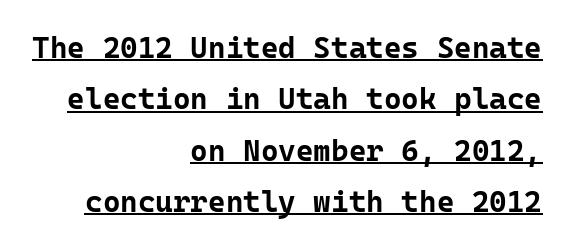
Q: Is the text bold? A: Yes.
Q: Is the text italic (slanted)? A: No, it is upright.
Q: Is the typeface a serif or a sans-serif typeface? A: Sans-serif.
Q: Is the text underlined? A: Yes.
Q: How is the paragraph aligned? A: Right-aligned.
Q: Is the spacing between letters normal or unusually wide? A: Normal.
Q: Width (condensed, normal, or wide)? A: Normal.
Q: Stroke contrast? A: Low.
Q: x-height? A: Medium.
Q: Monospaced? A: Yes.
